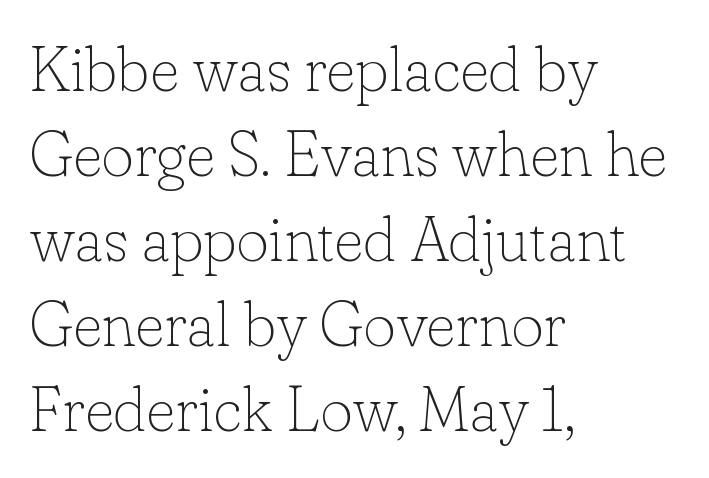
{"serif": "yes", "italic": "no", "bold": "no", "weight": "thin", "width": "normal", "stroke_contrast": "low", "x_height": "small", "monospaced": "no", "underline": "no", "align": "left", "line_spacing": "normal", "line_spacing_ratio": 1.35, "letter_spacing": "normal", "letter_spacing_em": 0.0, "glyph_px": 63}
